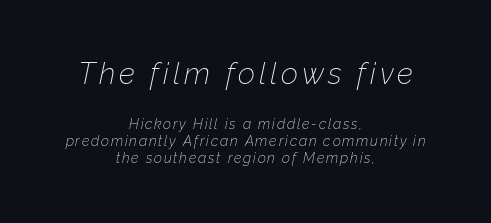
If you squint, the top block still reads clearly — it's the larger of the two. Beneath every word, the page is bare. The setting favours the middle, as headings and verse often do. Each stroke keeps to a modest, everyday thickness or less. This sample has the flowing, uneven cadence of proportional lettering. The lettering tilts uniformly, giving the passage an italic look.
